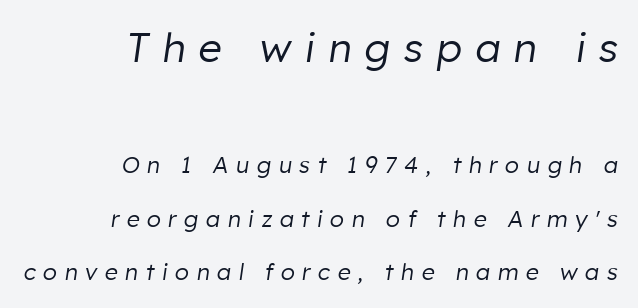
{"italic": "yes", "lean": "right", "slant_degrees": 8, "bold": "no", "weight": "regular", "width": "normal", "stroke_contrast": "low", "x_height": "medium", "monospaced": "no", "underline": "no", "align": "right", "line_spacing": "loose", "line_spacing_ratio": 2.34, "letter_spacing": "wide", "letter_spacing_em": 0.32, "larger_block": "first", "size_ratio": 1.78, "glyph_px": 41}
